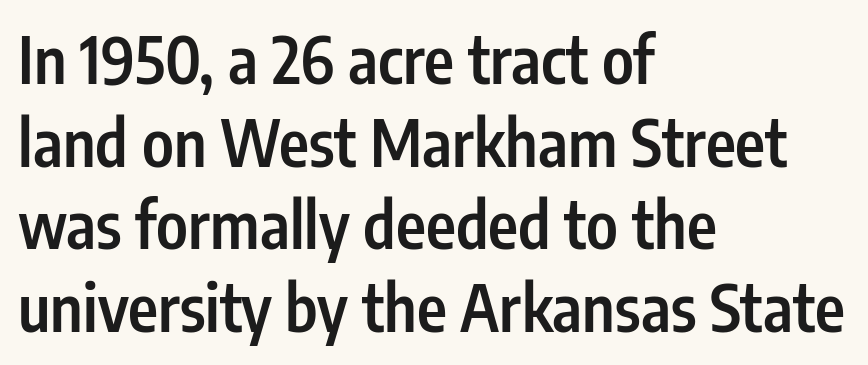
The image shows 64 px semibold, condensed sans-serif type, upright; set left-aligned, normal line spacing (1.29x), normal letter spacing, not underlined; low stroke contrast and a medium x-height.
